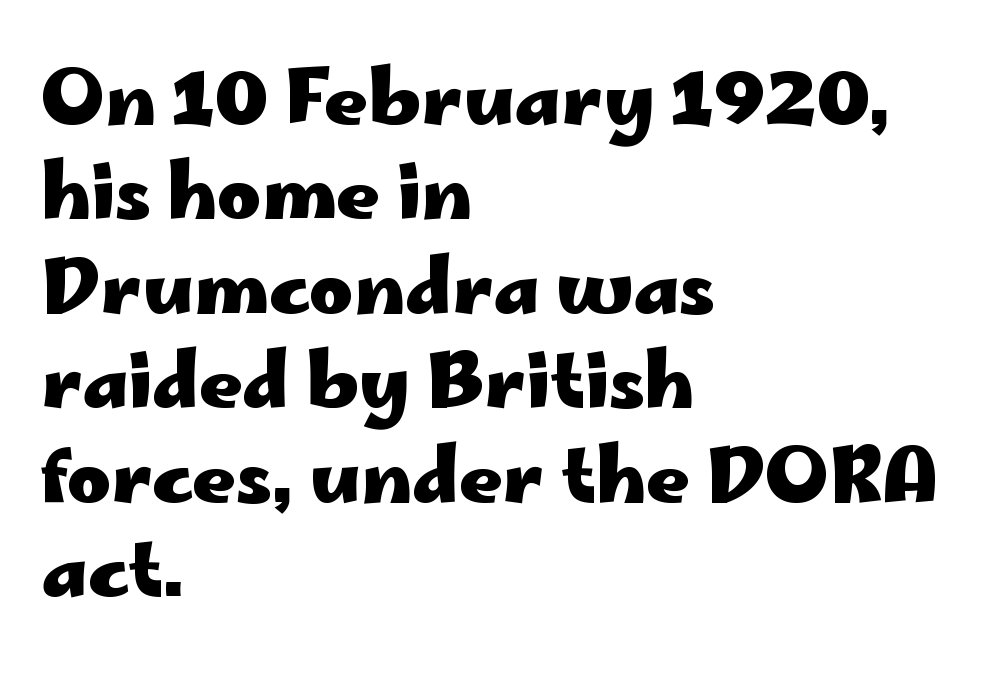
The image shows 75 px heavy, wide sans-serif type, upright; set left-aligned, normal line spacing (1.26x), normal letter spacing, not underlined; low stroke contrast and a small x-height.
